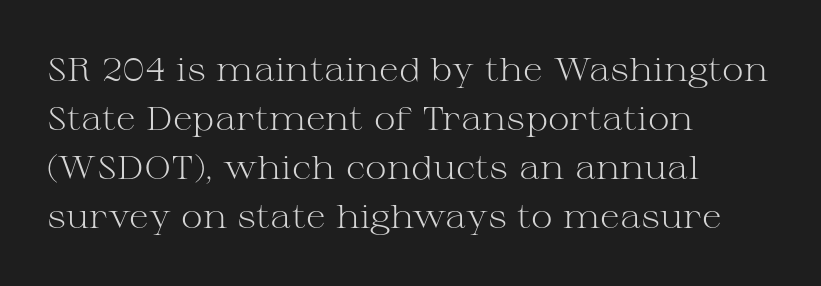
Q: Is the text bold? A: No.
Q: Is the text italic (slanted)? A: No, it is upright.
Q: Is the typeface a serif or a sans-serif typeface? A: Serif.
Q: Is the text underlined? A: No.
Q: How is the paragraph aligned? A: Left-aligned.
Q: Is the spacing between letters normal or unusually wide? A: Normal.
Q: Is the spacing between lines tight, normal or loose? A: Normal.
Q: Width (condensed, normal, or wide)? A: Wide.
Q: Stroke contrast? A: Medium.
Q: x-height? A: Medium.
Q: Monospaced? A: No.
